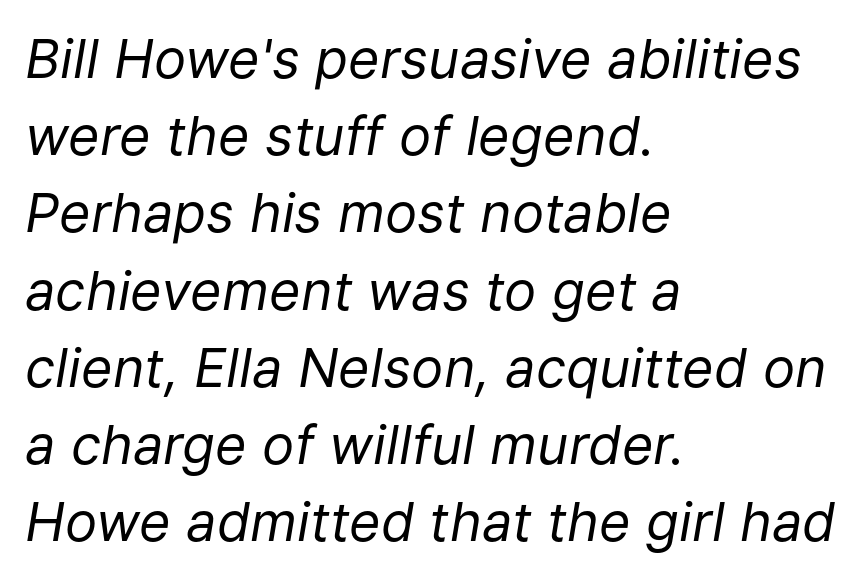
The image shows 54 px regular-weight type, italic (leaning right); set left-aligned, normal line spacing (1.43x), normal letter spacing, not underlined; low stroke contrast and a medium x-height.
